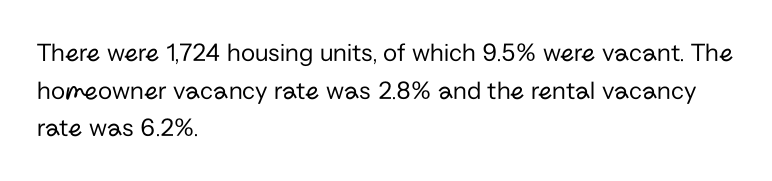
The image shows 26 px text type, upright; set left-aligned, normal line spacing (1.45x), normal letter spacing, not underlined.
